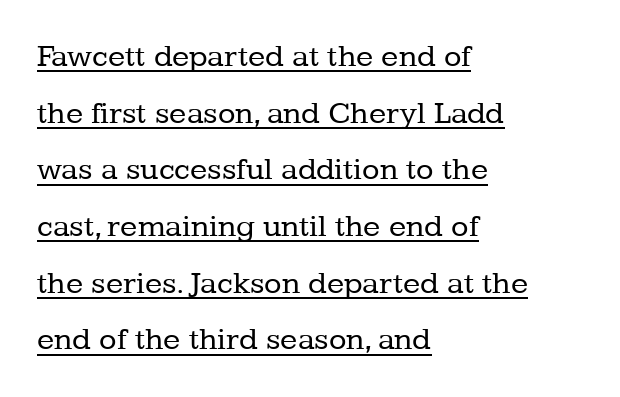
The image shows 32 px regular-weight serif type, upright; set left-aligned, line spacing 1.77x, normal letter spacing, underlined; low stroke contrast and a medium x-height.
